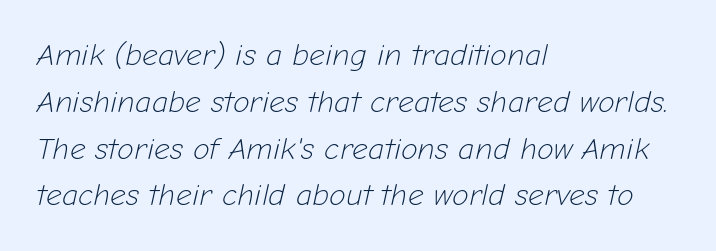
{"italic": "yes", "lean": "right", "slant_degrees": 12, "bold": "no", "weight": "light", "width": "normal", "stroke_contrast": "low", "x_height": "medium", "monospaced": "no", "underline": "no", "align": "left", "line_spacing": "normal", "line_spacing_ratio": 1.51, "letter_spacing": "normal", "letter_spacing_em": 0.0, "glyph_px": 31}
